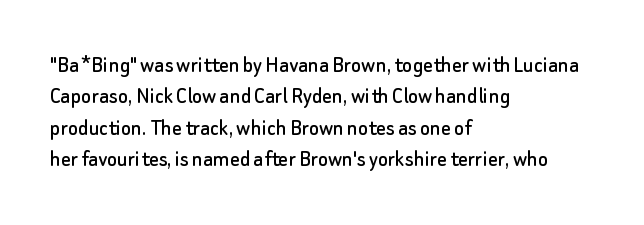
Q: Is the text italic (slanted)? A: No, it is upright.
Q: Is the text underlined? A: No.
Q: How is the paragraph aligned? A: Left-aligned.
Q: Is the spacing between letters normal or unusually wide? A: Normal.
Q: Is the spacing between lines tight, normal or loose? A: Normal.
